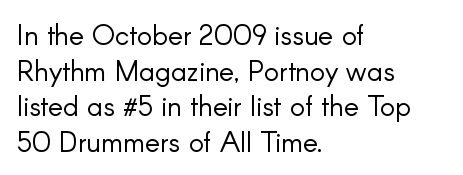
A student would call this left alignment; a typographer would say flush left, rag right. Stroke terminals: plain, sans-serif. Each stroke keeps to a modest, everyday thickness or less. Decoration check: the copy has no underline. You could not count columns in this text — the font is proportionally spaced. Nope, not italic — everything's standing straight.
